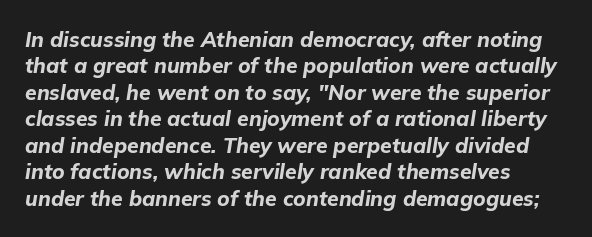
{"italic": "yes", "lean": "right", "slant_degrees": 9, "bold": "yes", "underline": "no", "align": "left", "line_spacing": "normal", "line_spacing_ratio": 1.26, "letter_spacing": "normal", "letter_spacing_em": 0.0, "glyph_px": 21}
